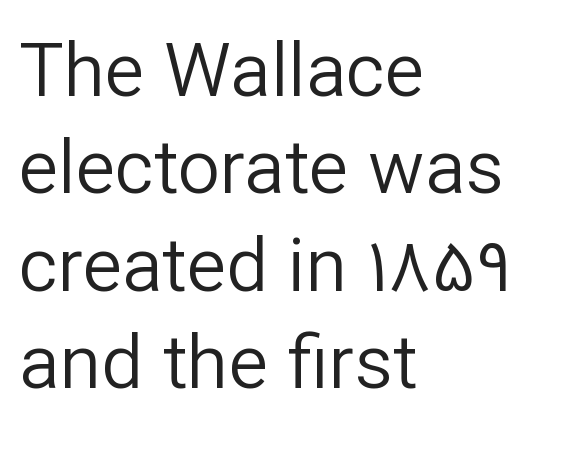
Reading down the block, your eye returns to a fixed left position each line. The typesetting does not lean heavy: it is not bold. Observe the absence of serifs on each vertical stroke in this sample. Quick note: underline off. The passage shown is typed in a proportional face where columns would drift. Is there much room between lines? A standard amount, neither cramped nor airy.
